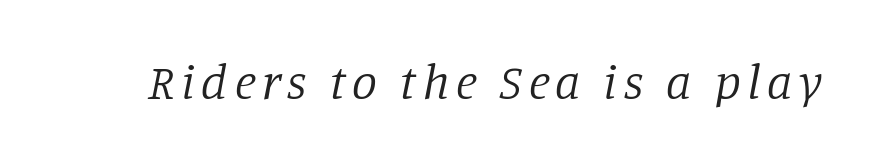
Q: Is the text bold? A: No.
Q: Is the text italic (slanted)? A: Yes, it leans right by about 11 degrees.
Q: Is the typeface a serif or a sans-serif typeface? A: Serif.
Q: Is the text underlined? A: No.
Q: Width (condensed, normal, or wide)? A: Normal.
Q: Stroke contrast? A: Low.
Q: x-height? A: Large.
Q: Monospaced? A: No.
